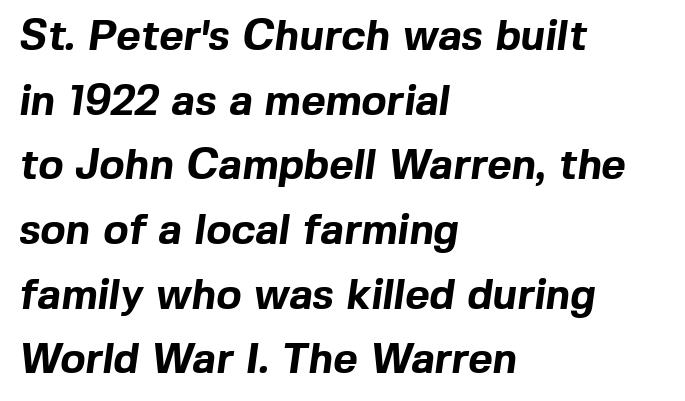
{"serif": "no", "bold": "yes", "weight": "bold", "width": "normal", "x_height": "medium", "monospaced": "no", "underline": "no", "align": "left", "line_spacing": "normal", "line_spacing_ratio": 1.54, "letter_spacing": "normal", "letter_spacing_em": 0.0, "glyph_px": 42}
